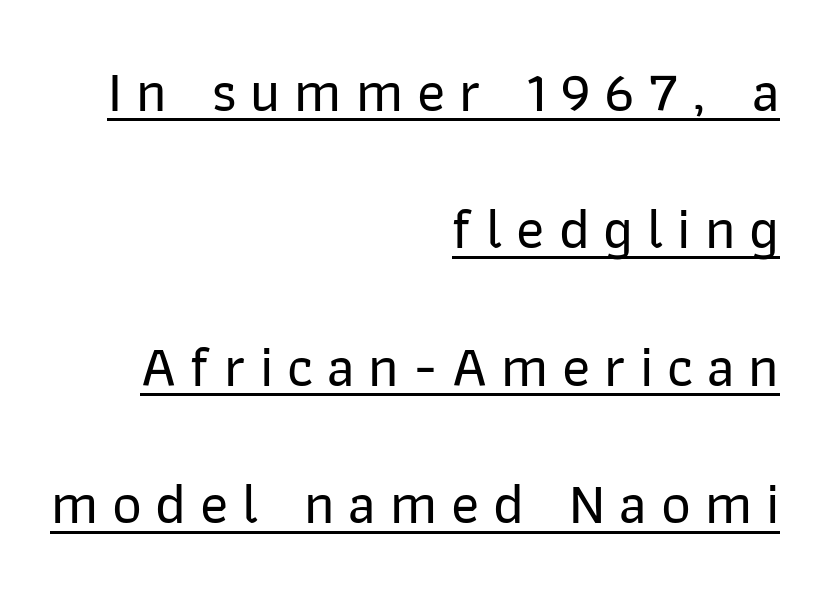
{"serif": "no", "italic": "no", "width": "normal", "stroke_contrast": "low", "x_height": "medium", "monospaced": "no", "underline": "yes", "align": "right", "line_spacing": "loose", "line_spacing_ratio": 2.37, "letter_spacing": "wide", "letter_spacing_em": 0.24, "glyph_px": 58}
